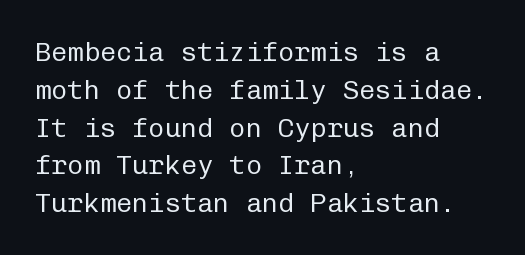
The image shows 27 px text type, upright; set left-aligned, normal line spacing (1.4x), normal letter spacing, not underlined.
